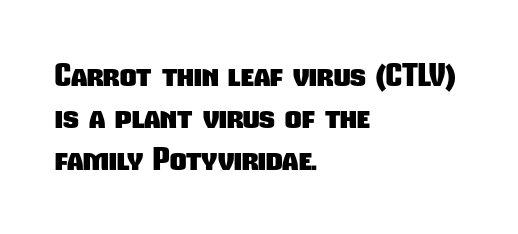
In CSS terms this would be text-align: left. The face used here is proportionally spaced, like ordinary book or web type. Compared with an ordinary text face, these strokes are far heavier — a full bold. Line spacing here is normal.
